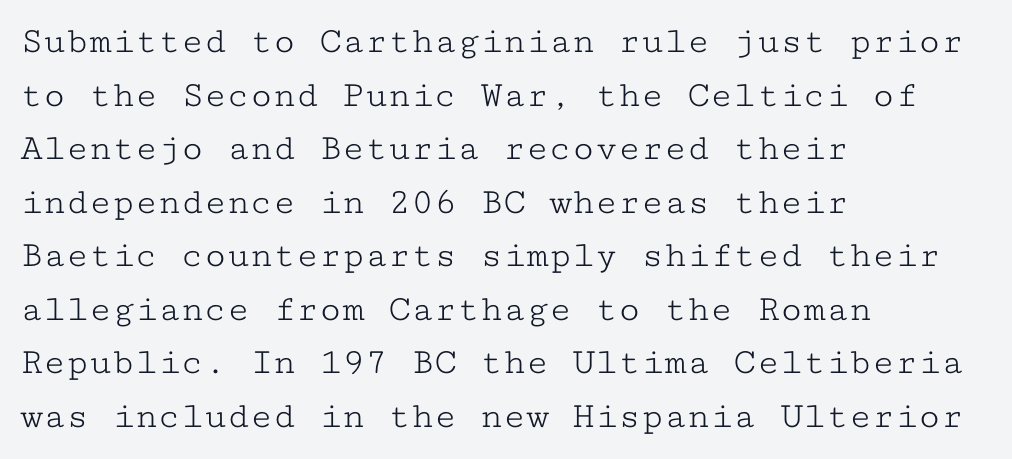
Q: Is the text bold? A: No.
Q: Is the text italic (slanted)? A: No, it is upright.
Q: Is the typeface a serif or a sans-serif typeface? A: Serif.
Q: Is the text underlined? A: No.
Q: How is the paragraph aligned? A: Left-aligned.
Q: Is the spacing between letters normal or unusually wide? A: Normal.
Q: Is the spacing between lines tight, normal or loose? A: Normal.
Q: Width (condensed, normal, or wide)? A: Wide.
Q: Stroke contrast? A: Low.
Q: x-height? A: Medium.
Q: Monospaced? A: Yes.
